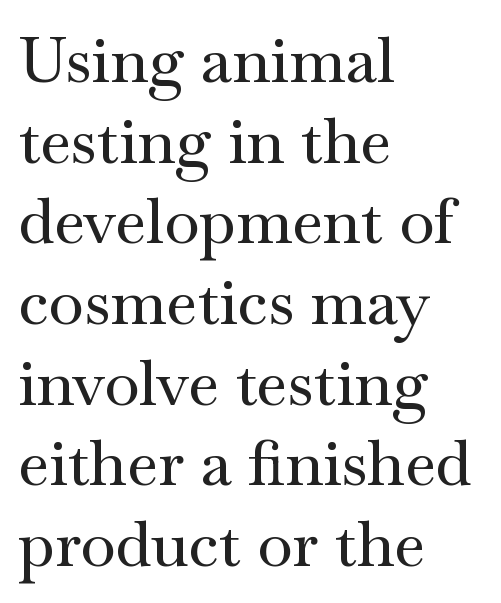
Q: Is the text italic (slanted)? A: No, it is upright.
Q: Is the typeface a serif or a sans-serif typeface? A: Serif.
Q: Is the text underlined? A: No.
Q: How is the paragraph aligned? A: Left-aligned.
Q: Is the spacing between letters normal or unusually wide? A: Normal.
Q: Is the spacing between lines tight, normal or loose? A: Normal.
Q: Width (condensed, normal, or wide)? A: Wide.
Q: Stroke contrast? A: Medium.
Q: x-height? A: Small.
Q: Monospaced? A: No.
